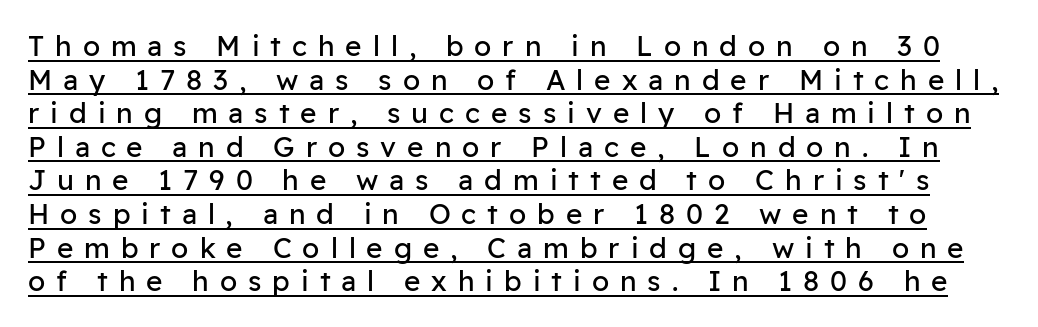
Q: Is the text bold? A: No.
Q: Is the text italic (slanted)? A: No, it is upright.
Q: Is the typeface a serif or a sans-serif typeface? A: Sans-serif.
Q: Is the text underlined? A: Yes.
Q: Is the spacing between letters normal or unusually wide? A: Unusually wide.
Q: Width (condensed, normal, or wide)? A: Normal.
Q: Stroke contrast? A: Low.
Q: x-height? A: Medium.
Q: Monospaced? A: No.
